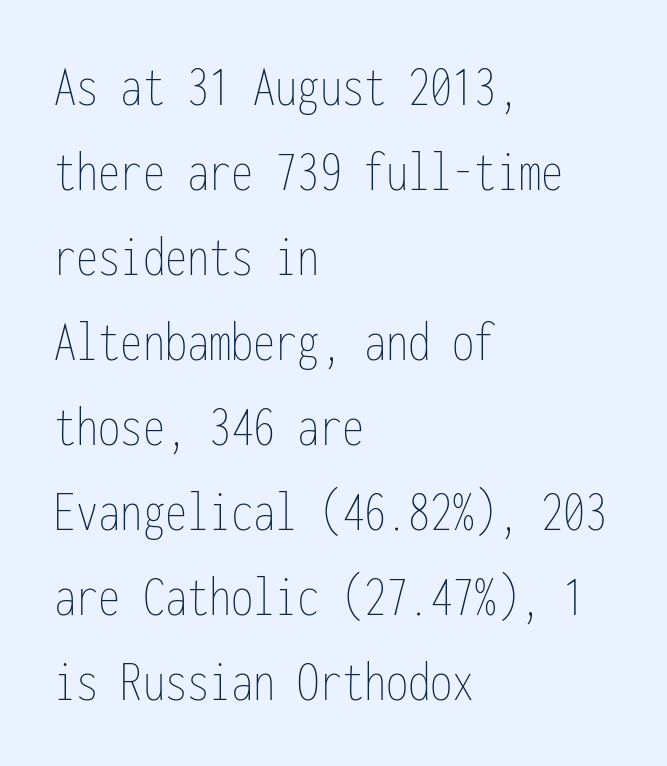
Vertical stems look standard width or narrower in stroke. The paragraph has a hard left edge and a soft right edge. A typesetter would call this monospace, since all characters share one set width. This block has exactly the height ordinary leading produces. Characters follow at the spacing the type designer built in.
